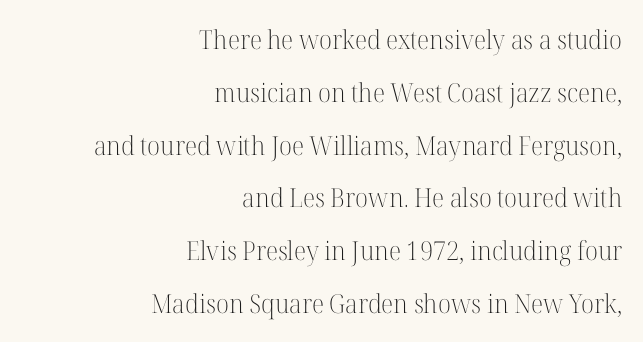
{"italic": "no", "bold": "no", "underline": "no", "align": "right", "line_spacing": "loose", "line_spacing_ratio": 2.03, "letter_spacing": "normal", "letter_spacing_em": 0.0, "glyph_px": 26}
